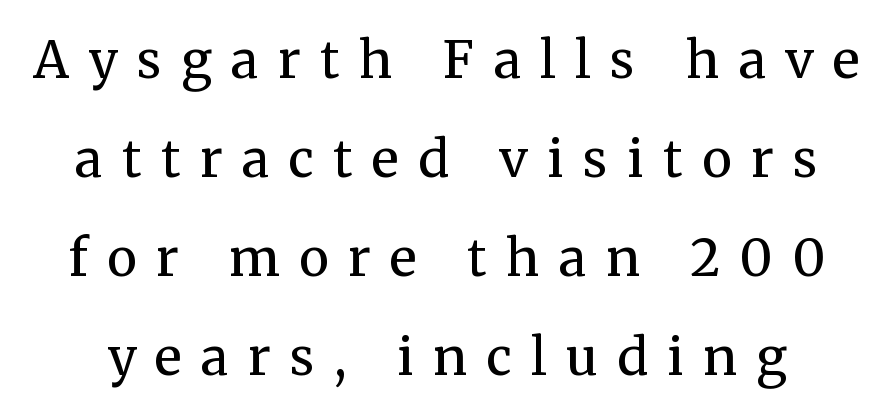
Q: Is the text bold? A: No.
Q: Is the text italic (slanted)? A: No, it is upright.
Q: Is the typeface a serif or a sans-serif typeface? A: Serif.
Q: Is the text underlined? A: No.
Q: Is the spacing between letters normal or unusually wide? A: Unusually wide.
Q: Is the spacing between lines tight, normal or loose? A: Loose.
Q: Width (condensed, normal, or wide)? A: Normal.
Q: Stroke contrast? A: Medium.
Q: x-height? A: Medium.
Q: Monospaced? A: No.
